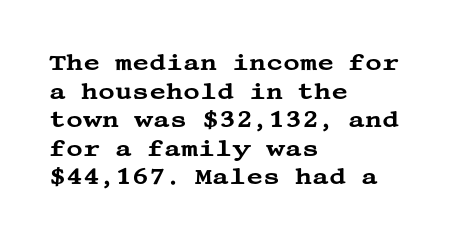
Q: Is the text italic (slanted)? A: No, it is upright.
Q: Is the text underlined? A: No.
Q: How is the paragraph aligned? A: Left-aligned.
Q: Is the spacing between letters normal or unusually wide? A: Normal.
